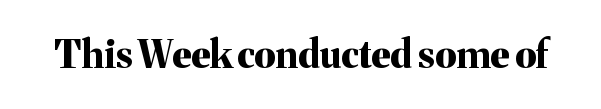
The image shows 38 px bold serif type, upright; set normal letter spacing, not underlined; medium stroke contrast and a medium x-height.
